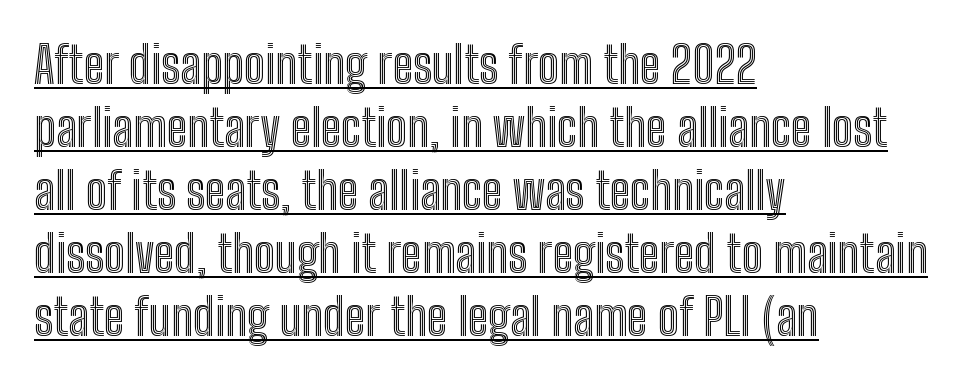
This sample keeps an unexceptional amount of space between lines. The horizontal fit of the characters is conventional and even. Which margin do the lines hug? The left one — the right edge is uneven. You can see a thin bar hugging the bottom of the glyphs. Spacing verdict: proportional, widths tailored to each character. Every character sits straight up, as roman type does.
